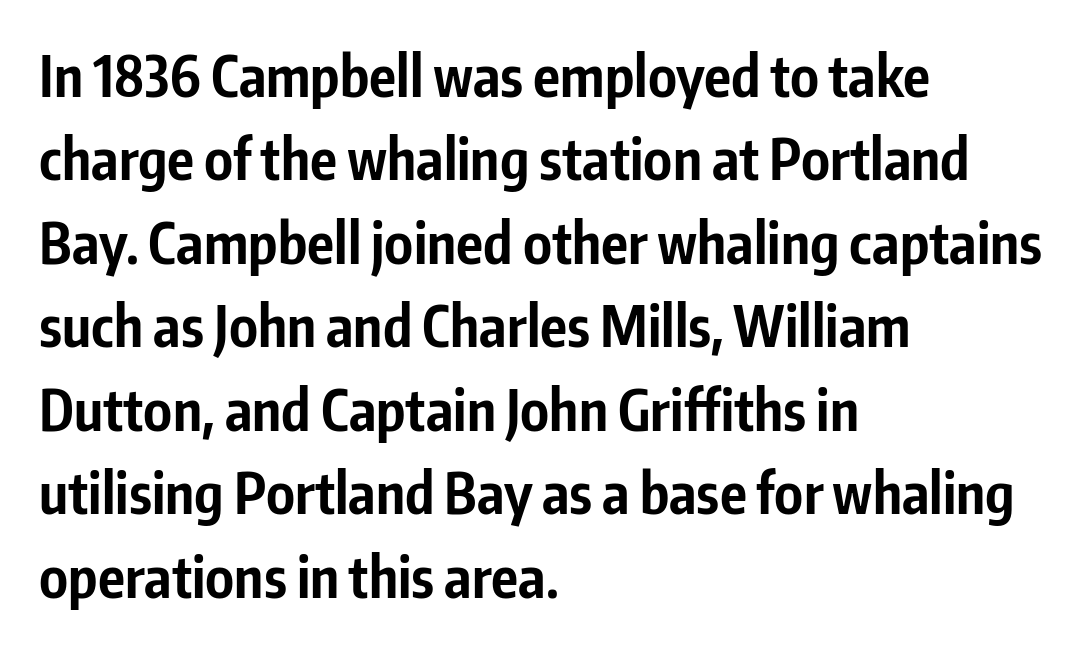
Is this a fixed-width face? No — the glyphs have proportional, varying widths. The gaps between neighbouring characters are ordinary and unremarkable. Letterform terminals end flat and unadorned throughout the passage. Any mark beneath the type? The region is blank. In terms of leading, this rendering sits right in the middle. Heft: maximum for text — a bold.
